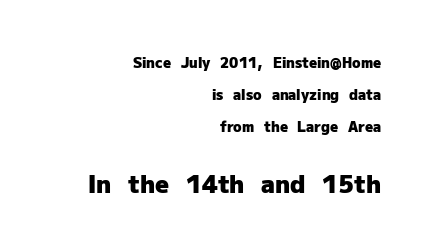
{"italic": "no", "bold": "yes", "underline": "no", "align": "right", "line_spacing": "loose", "line_spacing_ratio": 2.3, "letter_spacing": "normal", "letter_spacing_em": 0.0, "larger_block": "second", "size_ratio": 1.71, "glyph_px": 24}
